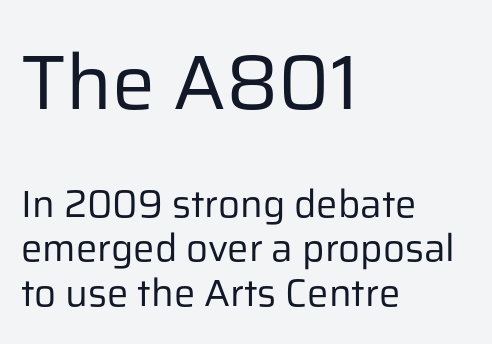
The image shows 77 px regular-weight sans-serif type, upright; set left-aligned, line spacing 1.17x, normal letter spacing, not underlined; the first (top) block is 2.03x larger; low stroke contrast and a medium x-height.
